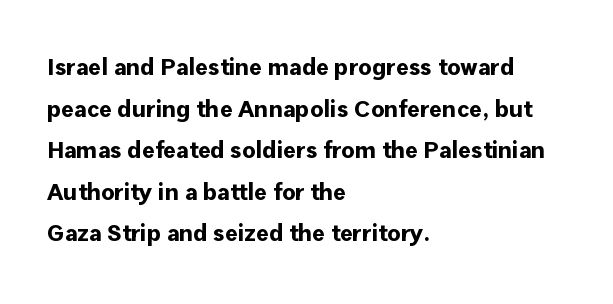
The image shows 24 px bold type, upright; set left-aligned, line spacing 1.73x, normal letter spacing, not underlined.
